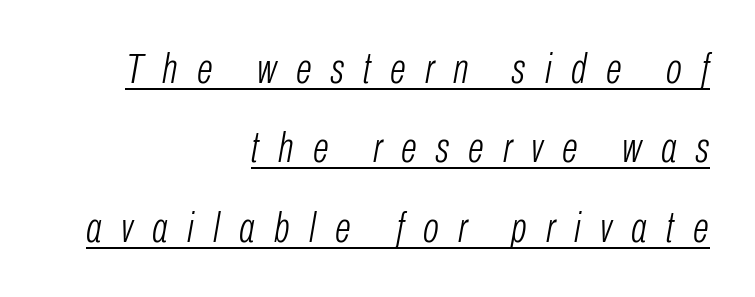
Proportional: the letters do not fall into vertical columns. Stems here are at most as thick as an everyday book face. The passage shown leans; its letterforms are oblique. Quick note: underline on. Does the copy run flush right? Yes — the right margin is perfectly even. The type is letterspaced generously, with wide tracking.
